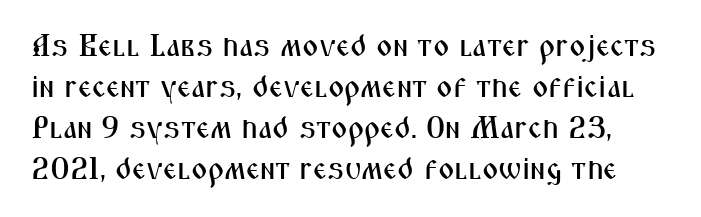
Spacing verdict: proportional, widths tailored to each character. Leading matches the norm, producing a regular column. A roman cut, with each character standing at attention. Descender tails drop into unmarked territory.
